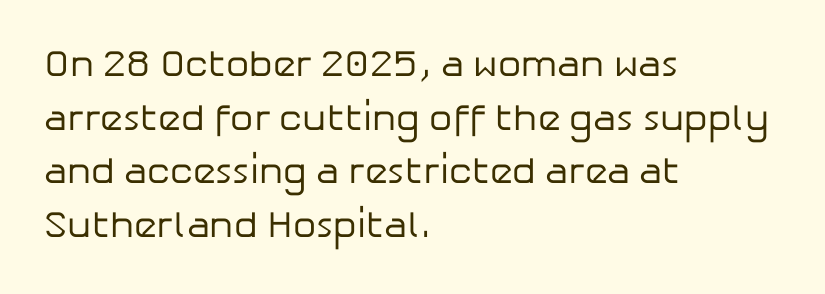
{"serif": "no", "italic": "no", "bold": "no", "weight": "regular", "width": "normal", "stroke_contrast": "low", "x_height": "medium", "monospaced": "no", "underline": "no", "align": "left", "line_spacing": "normal", "line_spacing_ratio": 1.45, "letter_spacing": "normal", "letter_spacing_em": 0.0, "glyph_px": 37}
